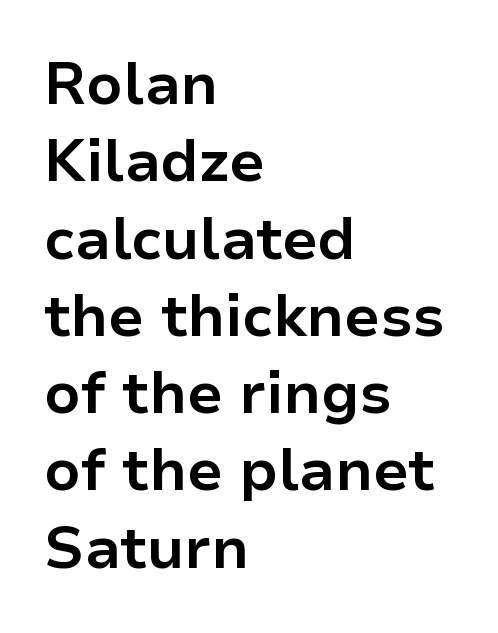
Posture: straight, roman, zero tilt. Are there feet on the stems? There aren't — it's a sans. Words float on clear page, feet unadorned. Where is the straight margin? On the left.
